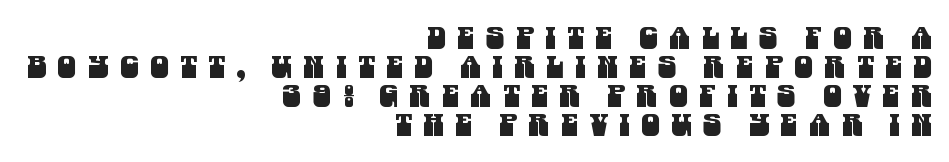
Q: Is the typeface a serif or a sans-serif typeface? A: Sans-serif.
Q: Is the text underlined? A: No.
Q: How is the paragraph aligned? A: Right-aligned.
Q: Is the spacing between letters normal or unusually wide? A: Unusually wide.
Q: Is the spacing between lines tight, normal or loose? A: Tight.
Q: Width (condensed, normal, or wide)? A: Condensed.
Q: Stroke contrast? A: Medium.
Q: x-height? A: Large.
Q: Monospaced? A: No.
